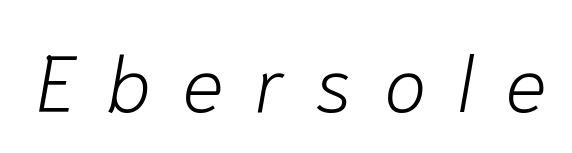
Looks like regular typesetting: each glyph gets only the width it needs. Words appear elongated and porous because spacing is wide. No letter is thick-stroked: the sample isn't bold. Characters are canted at an angle relative to the baseline's perpendicular.
